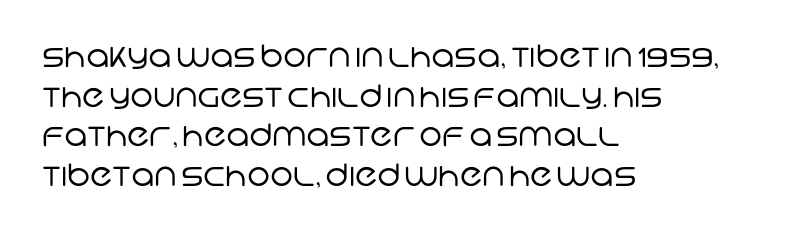
Q: Is the text bold? A: No.
Q: Is the typeface a serif or a sans-serif typeface? A: Sans-serif.
Q: Is the text underlined? A: No.
Q: How is the paragraph aligned? A: Left-aligned.
Q: Is the spacing between letters normal or unusually wide? A: Normal.
Q: Is the spacing between lines tight, normal or loose? A: Normal.
Q: Width (condensed, normal, or wide)? A: Normal.
Q: Stroke contrast? A: Low.
Q: x-height? A: Large.
Q: Monospaced? A: No.
